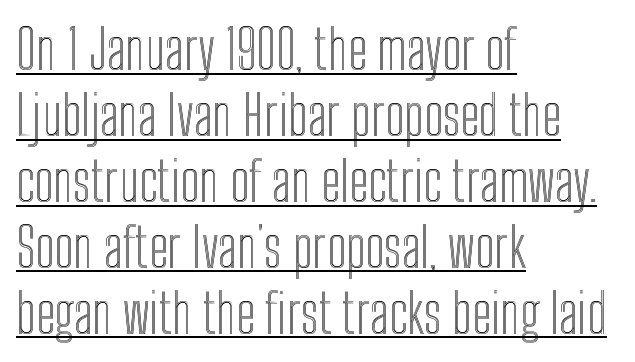
{"italic": "no", "width": "condensed", "x_height": "medium", "monospaced": "no", "underline": "yes", "align": "left", "line_spacing_ratio": 1.22, "letter_spacing": "normal", "letter_spacing_em": 0.0, "glyph_px": 54}
